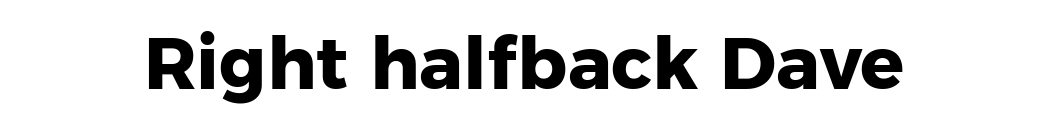
Q: Is the text bold? A: Yes.
Q: Is the text italic (slanted)? A: No, it is upright.
Q: Is the typeface a serif or a sans-serif typeface? A: Sans-serif.
Q: Is the text underlined? A: No.
Q: Is the spacing between letters normal or unusually wide? A: Normal.
Q: Width (condensed, normal, or wide)? A: Normal.
Q: Stroke contrast? A: Low.
Q: x-height? A: Medium.
Q: Monospaced? A: No.
